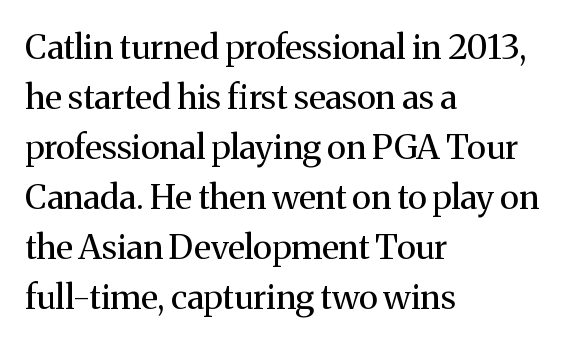
Q: Is the text bold? A: No.
Q: Is the text italic (slanted)? A: No, it is upright.
Q: Is the typeface a serif or a sans-serif typeface? A: Serif.
Q: Is the text underlined? A: No.
Q: How is the paragraph aligned? A: Left-aligned.
Q: Is the spacing between letters normal or unusually wide? A: Normal.
Q: Is the spacing between lines tight, normal or loose? A: Normal.
Q: Width (condensed, normal, or wide)? A: Normal.
Q: Stroke contrast? A: Medium.
Q: x-height? A: Medium.
Q: Monospaced? A: No.
